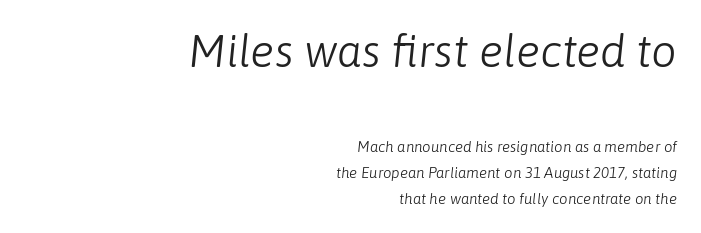
{"italic": "yes", "lean": "right", "slant_degrees": 6, "bold": "no", "weight": "light", "width": "normal", "stroke_contrast": "low", "x_height": "medium", "monospaced": "no", "underline": "no", "align": "right", "line_spacing_ratio": 1.72, "letter_spacing": "normal", "letter_spacing_em": 0.0, "larger_block": "first", "size_ratio": 3.0, "glyph_px": 45}
